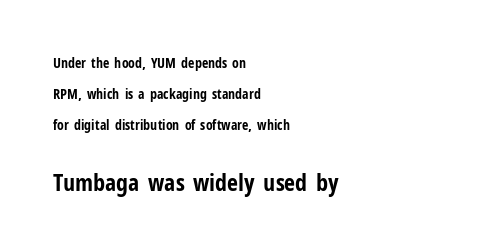
A typesetter would call this leading open, well beyond the default. The letters sit at their default tracking, neither squeezed nor spread. These lines carry a lot of weight — the face is fully bold. This rendering features lettering with no underline. This sample is left-justified, so line endings fall wherever the words run out.
